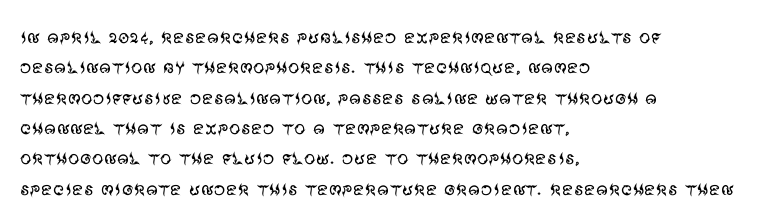
Q: Is the text bold? A: No.
Q: Is the text italic (slanted)? A: No, it is upright.
Q: Is the text underlined? A: No.
Q: How is the paragraph aligned? A: Left-aligned.
Q: Is the spacing between letters normal or unusually wide? A: Normal.
Q: Is the spacing between lines tight, normal or loose? A: Normal.
